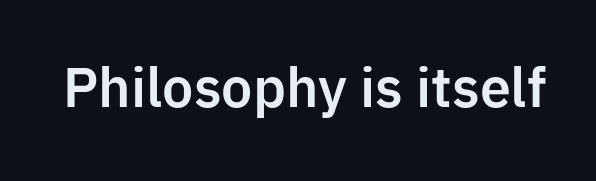
Q: Is the text italic (slanted)? A: No, it is upright.
Q: Is the typeface a serif or a sans-serif typeface? A: Sans-serif.
Q: Is the text underlined? A: No.
Q: Is the spacing between letters normal or unusually wide? A: Normal.
Q: Width (condensed, normal, or wide)? A: Normal.
Q: Stroke contrast? A: Low.
Q: x-height? A: Medium.
Q: Monospaced? A: No.
